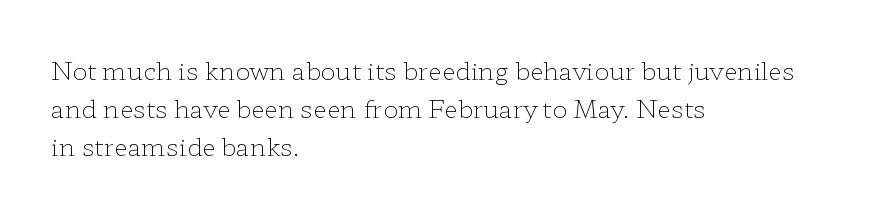
The image shows 25 px text type, upright; set left-aligned, normal line spacing (1.53x), normal letter spacing, not underlined.
